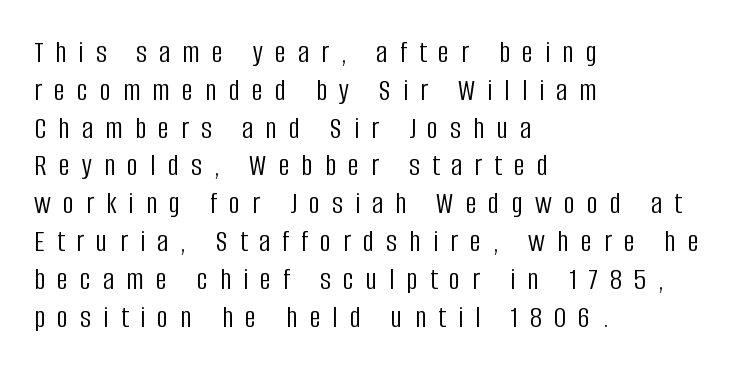
The rendering shows plain stroke endings on the letterforms — a sans-serif design. The words here are not underlined. These lines are rendered in a variable-pitch font. Designer's note — italics off, roman on. The letterforms stand isolated, each surrounded by extra space.
